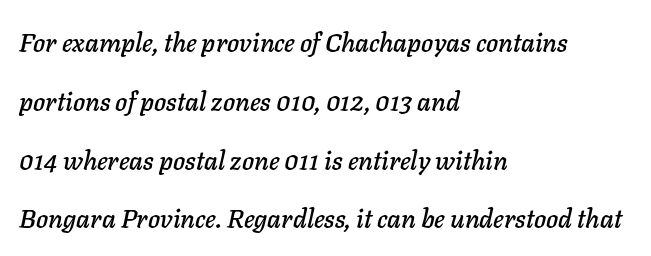
Q: Is the text italic (slanted)? A: Yes, it leans right by about 11 degrees.
Q: Is the text underlined? A: No.
Q: How is the paragraph aligned? A: Left-aligned.
Q: Is the spacing between letters normal or unusually wide? A: Normal.
Q: Is the spacing between lines tight, normal or loose? A: Loose.
